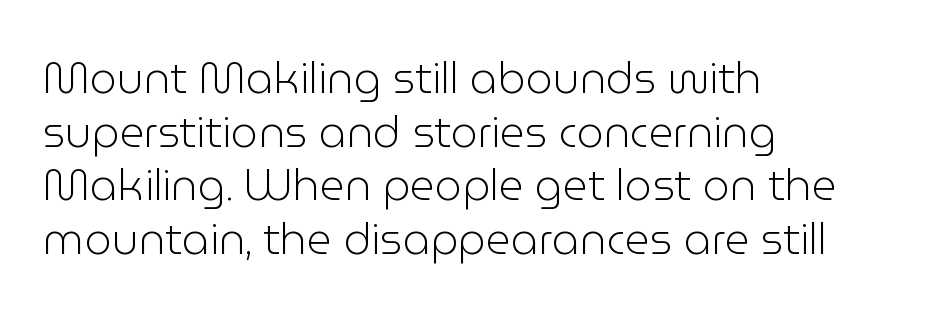
{"serif": "no", "italic": "no", "bold": "no", "weight": "light", "width": "normal", "stroke_contrast": "low", "x_height": "medium", "monospaced": "no", "underline": "no", "align": "left", "line_spacing": "normal", "line_spacing_ratio": 1.25, "letter_spacing": "normal", "letter_spacing_em": 0.0, "glyph_px": 43}
